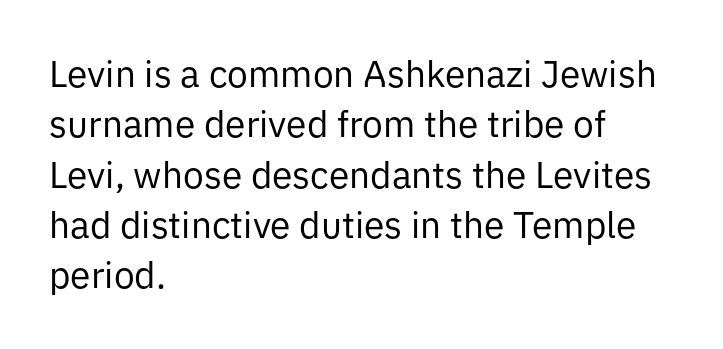
Inter-character spacing is left at the font's built-in metrics. Note: no serifs on the glyphs. Unbolded letterforms with no extra heft. The rendering uses natural spacing where letterforms have individual widths.
